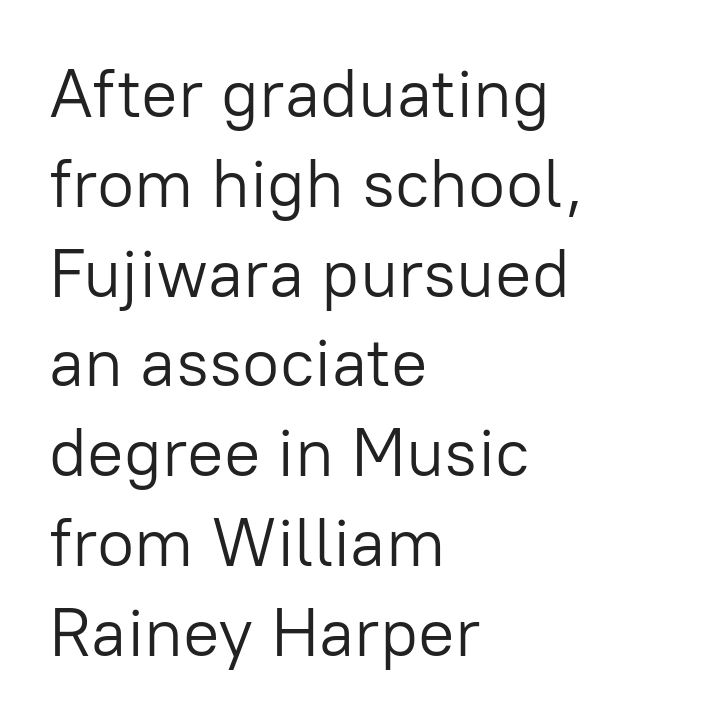
How are the letters spaced? Ordinarily, with no added tracking. The line-height multiplier appears to be the usual default. When letters stand straight like this, we call the style roman or upright. On a weight scale, this lands at 450 or below.
